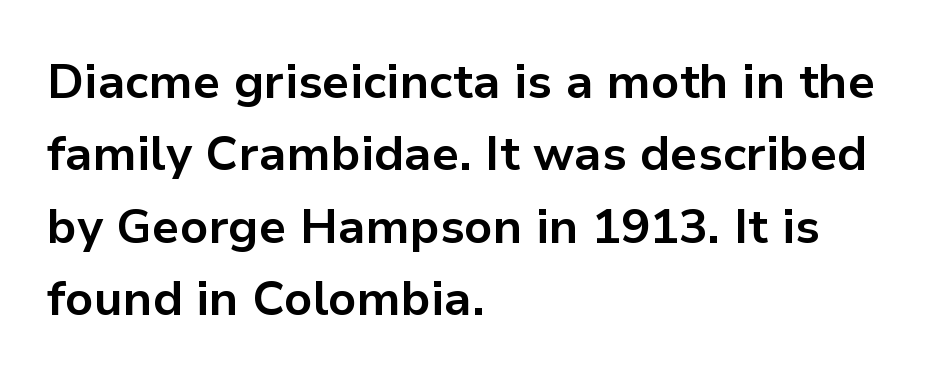
The image shows 48 px bold sans-serif type, upright; set left-aligned, normal line spacing (1.51x), normal letter spacing, not underlined; low stroke contrast and a medium x-height.
